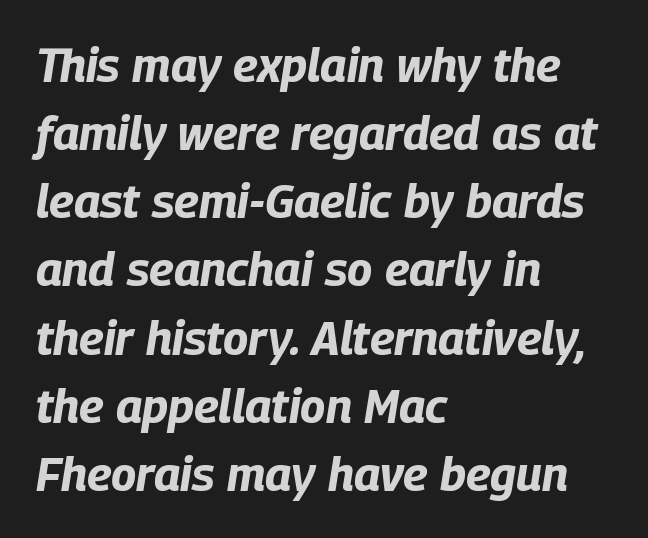
The image shows 47 px bold, condensed type, italic (leaning right); set left-aligned, normal line spacing (1.45x), normal letter spacing, not underlined; low stroke contrast and a large x-height.
